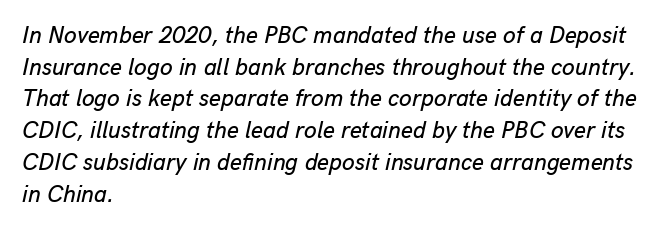
{"italic": "yes", "lean": "right", "slant_degrees": 13, "underline": "no", "align": "left", "line_spacing": "normal", "line_spacing_ratio": 1.38, "letter_spacing": "normal", "letter_spacing_em": 0.0, "glyph_px": 23}
